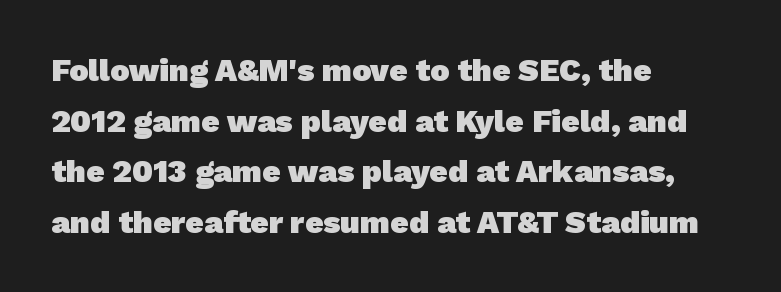
{"serif": "no", "bold": "yes", "weight": "heavy", "width": "normal", "stroke_contrast": "low", "x_height": "medium", "monospaced": "no", "underline": "no", "align": "left", "line_spacing": "normal", "line_spacing_ratio": 1.58, "letter_spacing": "normal", "letter_spacing_em": 0.0, "glyph_px": 32}
